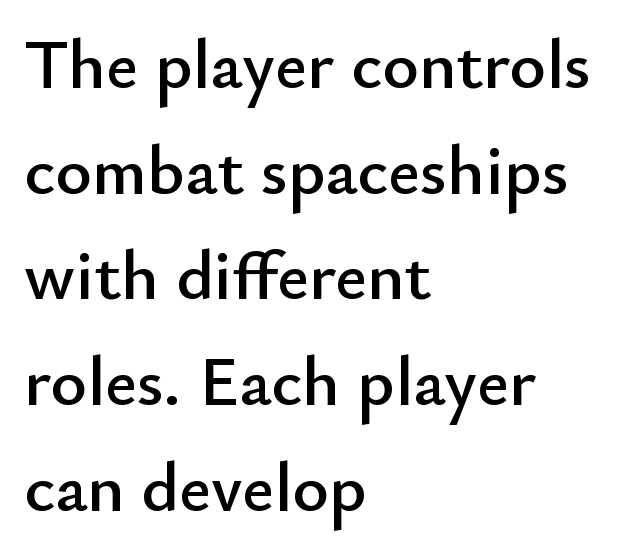
The image shows 70 px sans-serif type, upright; set left-aligned, normal line spacing (1.51x), normal letter spacing, not underlined; low stroke contrast and a small x-height.
